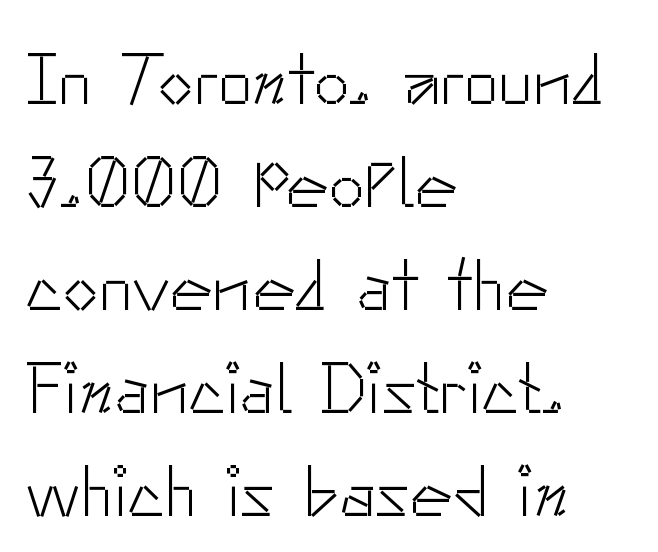
Q: Is the text bold? A: No.
Q: Is the text italic (slanted)? A: No, it is upright.
Q: Is the typeface a serif or a sans-serif typeface? A: Sans-serif.
Q: Is the text underlined? A: No.
Q: How is the paragraph aligned? A: Left-aligned.
Q: Is the spacing between letters normal or unusually wide? A: Normal.
Q: Is the spacing between lines tight, normal or loose? A: Normal.
Q: Width (condensed, normal, or wide)? A: Normal.
Q: Stroke contrast? A: Low.
Q: x-height? A: Small.
Q: Monospaced? A: No.
